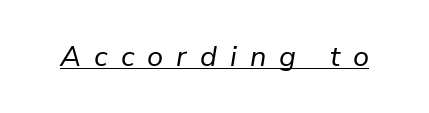
{"italic": "yes", "lean": "right", "slant_degrees": 9, "bold": "no", "weight": "regular", "width": "normal", "stroke_contrast": "low", "x_height": "medium", "monospaced": "no", "underline": "yes", "letter_spacing": "wide", "letter_spacing_em": 0.45, "glyph_px": 29}
